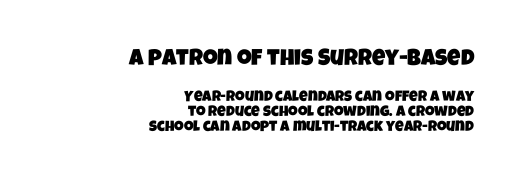
Q: Is the text underlined? A: No.
Q: How is the paragraph aligned? A: Right-aligned.
Q: Is the spacing between letters normal or unusually wide? A: Normal.
Q: Is the spacing between lines tight, normal or loose? A: Tight.
Q: Which block of text is set in a larger size, the first (top) or the second (bottom)? A: The first (top) one.
